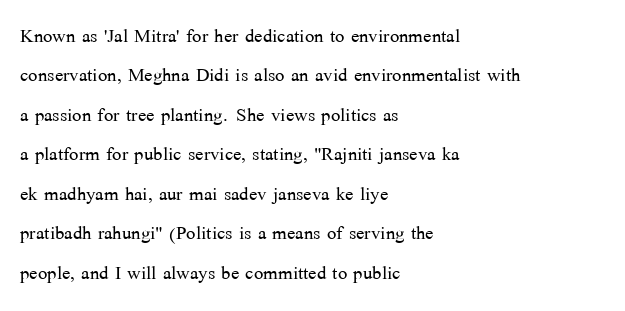
The image shows 25 px text type, upright; set left-aligned, normal line spacing (1.58x), normal letter spacing, not underlined.
